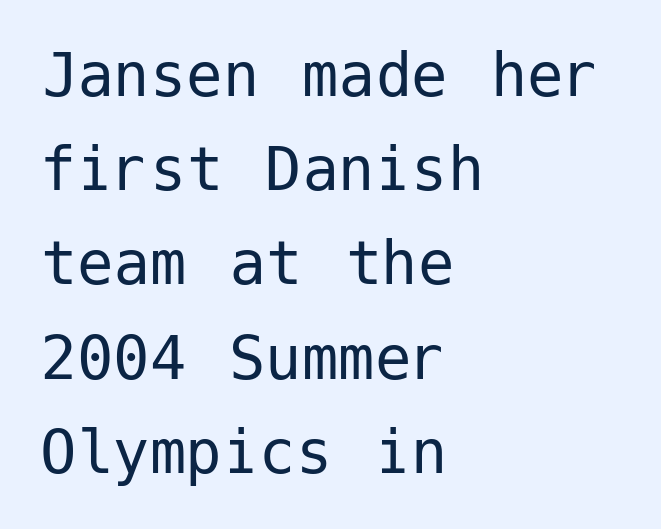
Notice how descenders clear the ascenders below comfortably — that's standard leading. The font's upright variant was chosen for this text. Nothing heavy about these letters — not bold at all. Rule under the text: the space is simply empty. In terms of letterspacing, this is plain default setting.
